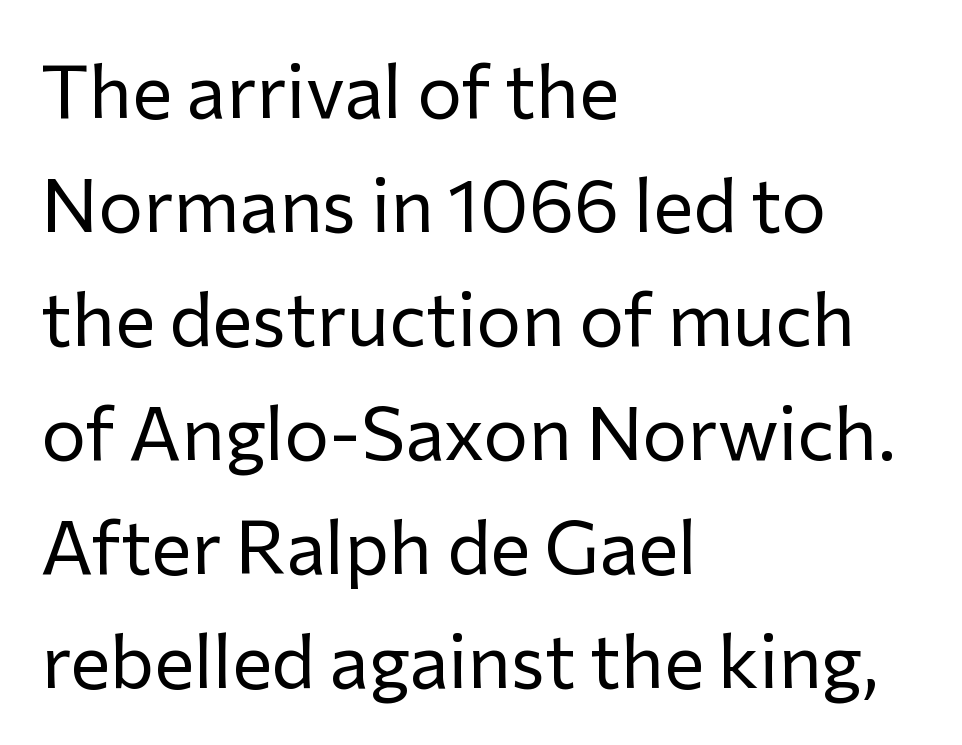
{"serif": "no", "italic": "no", "bold": "no", "weight": "regular", "width": "normal", "stroke_contrast": "low", "x_height": "medium", "monospaced": "no", "underline": "no", "align": "left", "line_spacing": "normal", "line_spacing_ratio": 1.52, "letter_spacing": "normal", "letter_spacing_em": 0.0, "glyph_px": 75}
